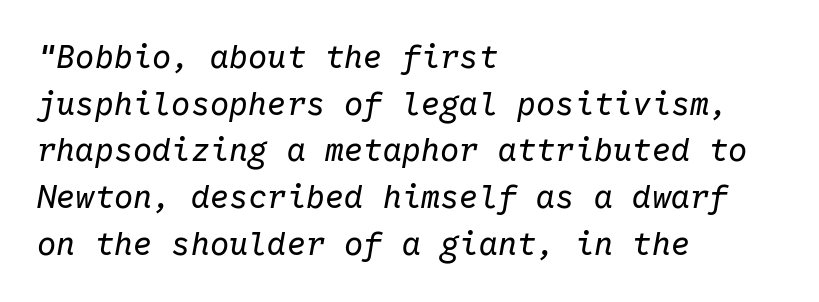
This sample has the even, mechanical cadence of fixed-width lettering. Vertically, the passage feels balanced, rows spaced as you'd expect. This sample is left-justified, so line endings fall wherever the words run out. The string is rendered with underlining switched off.
